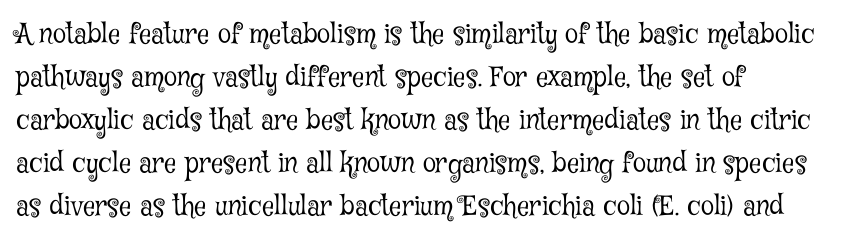
{"italic": "no", "bold": "no", "underline": "no", "align": "left", "line_spacing": "normal", "line_spacing_ratio": 1.59, "letter_spacing": "normal", "letter_spacing_em": 0.0, "glyph_px": 27}
